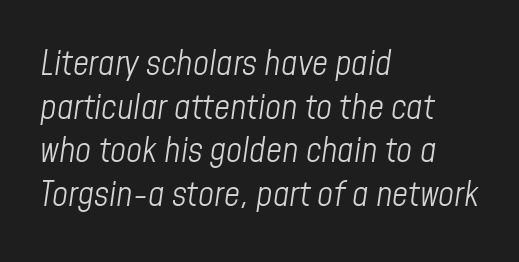
{"italic": "yes", "lean": "right", "slant_degrees": 8, "bold": "no", "weight": "light", "width": "condensed", "stroke_contrast": "low", "x_height": "medium", "monospaced": "no", "underline": "no", "align": "left", "line_spacing": "normal", "line_spacing_ratio": 1.25, "letter_spacing": "normal", "letter_spacing_em": 0.0, "glyph_px": 35}
